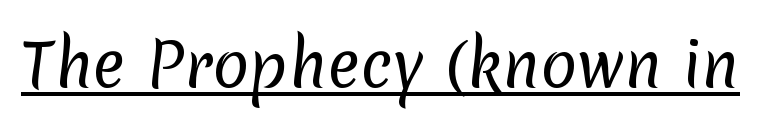
The image shows 61 px regular-weight sans-serif type; set normal letter spacing, underlined; low stroke contrast and a medium x-height.
